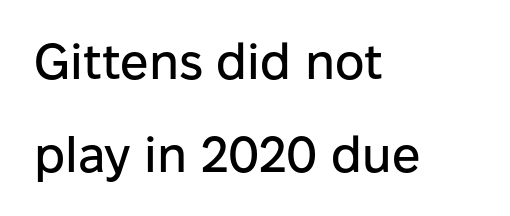
The image shows 50 px sans-serif type, upright; set left-aligned, line spacing 1.86x, normal letter spacing, not underlined; low stroke contrast and a medium x-height.
